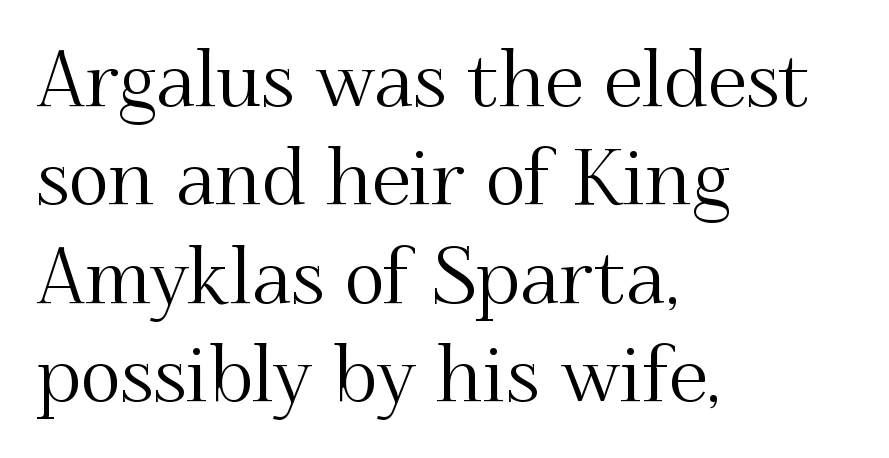
{"serif": "yes", "italic": "no", "width": "normal", "stroke_contrast": "medium", "x_height": "small", "monospaced": "no", "underline": "no", "align": "left", "line_spacing": "normal", "line_spacing_ratio": 1.26, "letter_spacing": "normal", "letter_spacing_em": 0.0, "glyph_px": 78}
